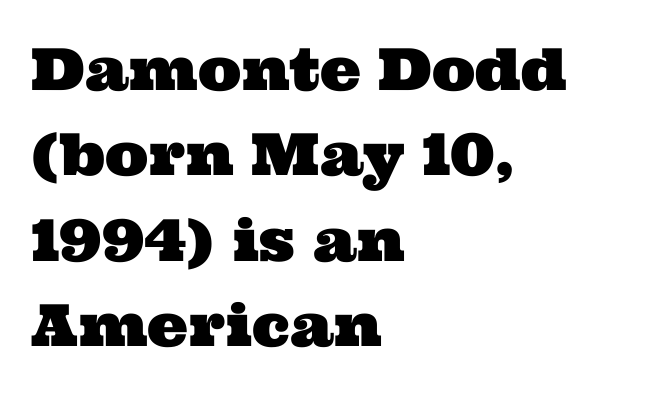
The letters sit at their default tracking, neither squeezed nor spread. Interline gaps are of average width in this sample. Think of a printed novel: that variable character pitch is what you see here. In CSS terms this would be text-align: left. Does the type have serifs? Yes, each stem ends in a small foot.
